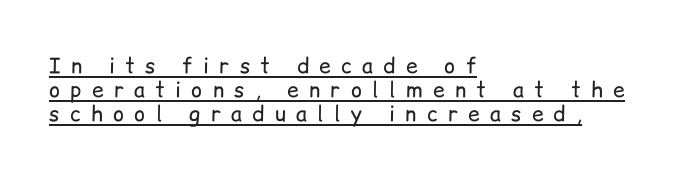
Posture: straight, roman, zero tilt. Is the type heavy? It reads as light-to-regular instead. Compared with undecorated copy, this sample adds a rule below the words. Reading down the column, the eye jumps only a short way to each next line.
